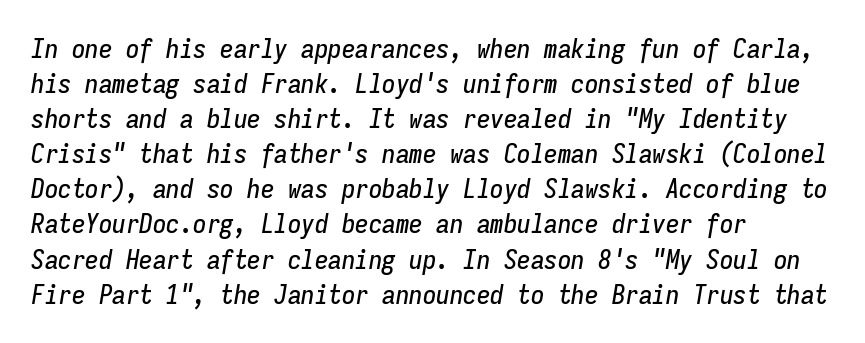
The lettering tilts uniformly, giving the passage an italic look. All the whitespace from short lines collects on the right. What's the leading like? Ordinary, nothing unusual. Between one letter and the next there's only the usual sliver of space.
